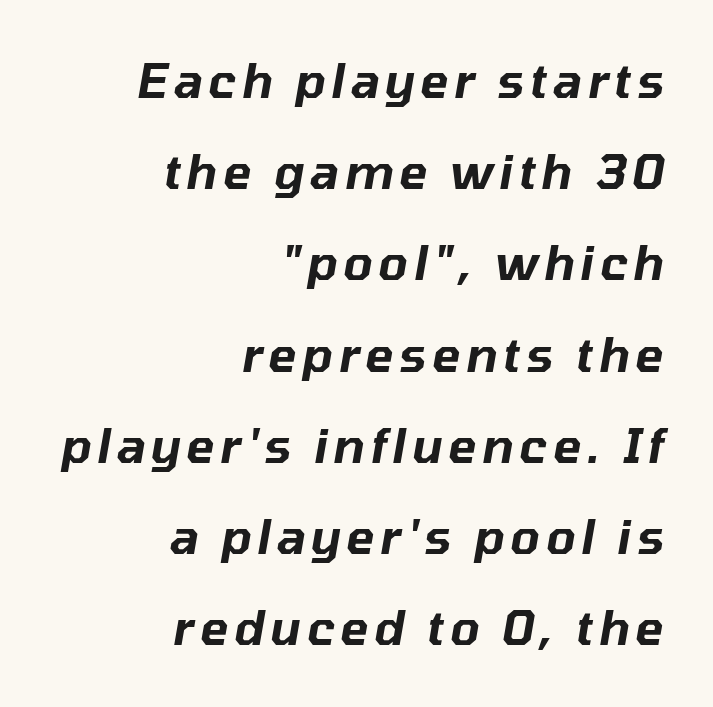
The image shows 47 px text type, italic (leaning right); set right-aligned, loose line spacing (1.94x), not underlined; low stroke contrast and a medium x-height.
